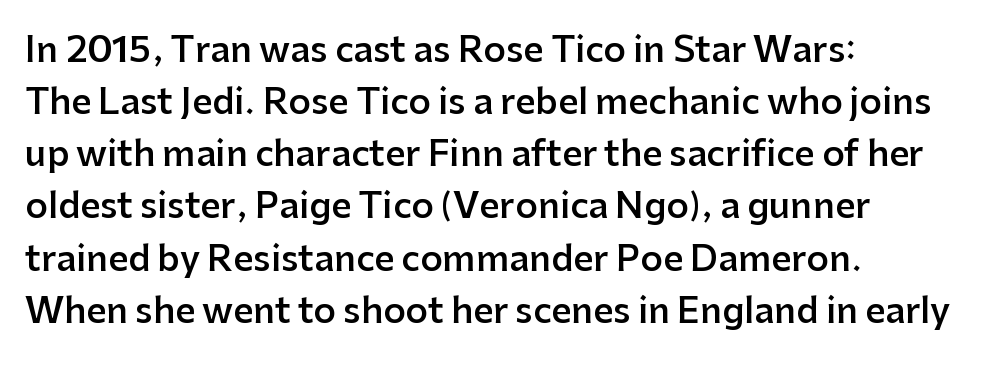
Q: Is the text bold? A: Semi-bold.
Q: Is the text italic (slanted)? A: No, it is upright.
Q: Is the typeface a serif or a sans-serif typeface? A: Sans-serif.
Q: Is the text underlined? A: No.
Q: How is the paragraph aligned? A: Left-aligned.
Q: Is the spacing between letters normal or unusually wide? A: Normal.
Q: Is the spacing between lines tight, normal or loose? A: Normal.
Q: Width (condensed, normal, or wide)? A: Normal.
Q: Stroke contrast? A: Low.
Q: x-height? A: Medium.
Q: Monospaced? A: No.
